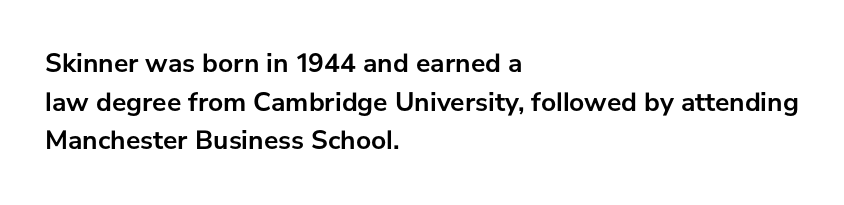
Q: Is the text bold? A: Yes.
Q: Is the text italic (slanted)? A: No, it is upright.
Q: Is the text underlined? A: No.
Q: How is the paragraph aligned? A: Left-aligned.
Q: Is the spacing between letters normal or unusually wide? A: Normal.
Q: Is the spacing between lines tight, normal or loose? A: Normal.
